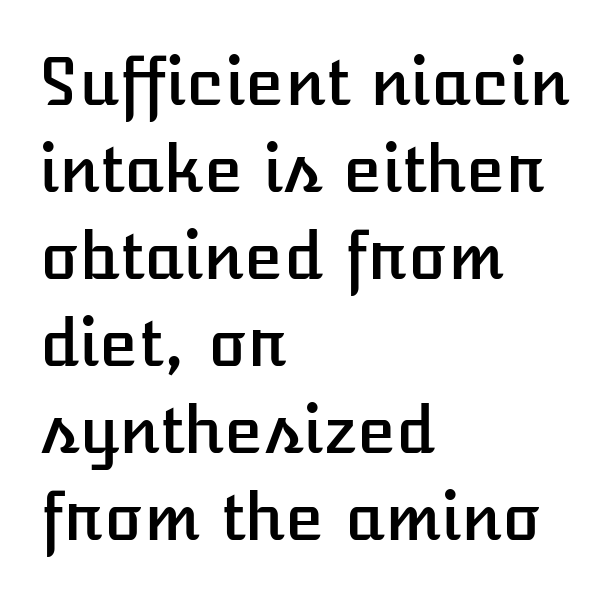
The image shows 64 px text type, upright; set left-aligned, normal line spacing (1.36x), normal letter spacing, not underlined; low stroke contrast and a medium x-height.
